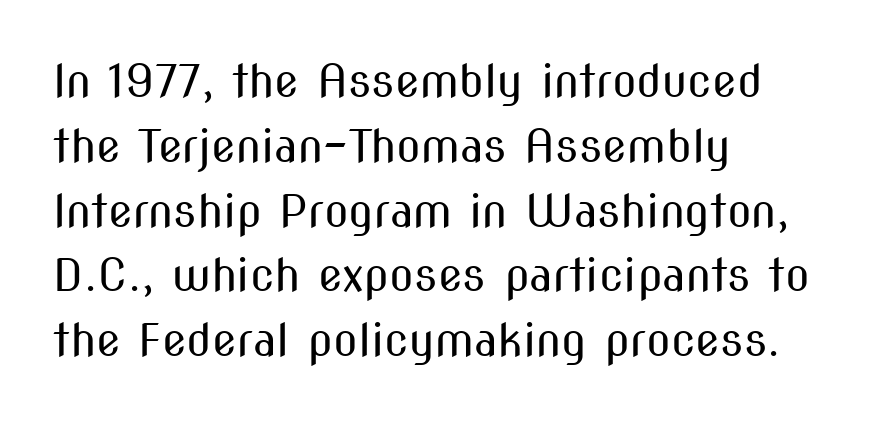
Each line starts at the same left margin while the right side varies. Glyph-to-glyph distance matches everyday printed text. Vertical spacing — default. These lines are rendered in a variable-pitch font.
